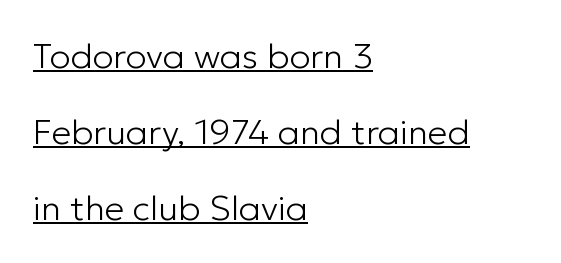
{"serif": "no", "italic": "no", "bold": "no", "weight": "light", "width": "normal", "stroke_contrast": "low", "x_height": "medium", "monospaced": "no", "underline": "yes", "align": "left", "line_spacing": "loose", "line_spacing_ratio": 2.17, "letter_spacing": "normal", "letter_spacing_em": 0.0, "glyph_px": 35}
